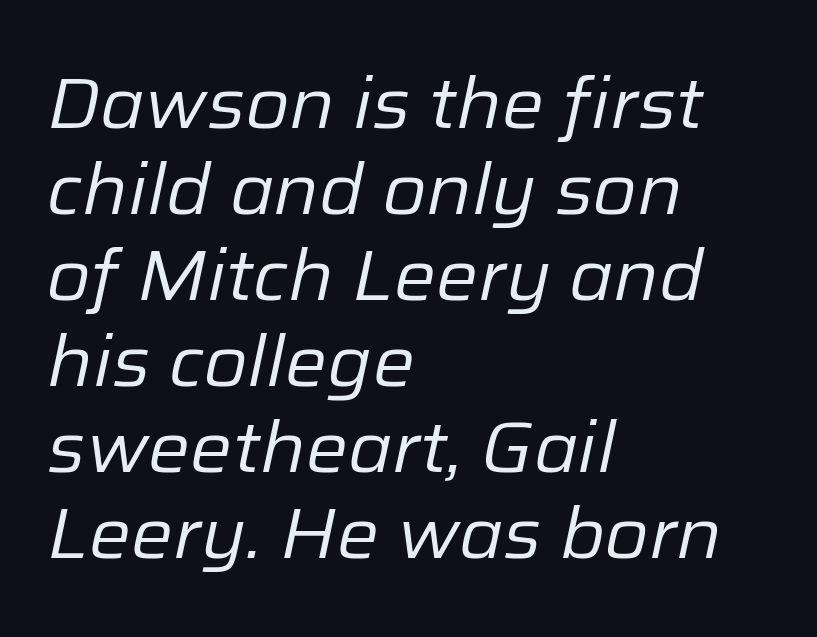
{"italic": "yes", "lean": "right", "slant_degrees": 12, "bold": "no", "weight": "regular", "width": "normal", "stroke_contrast": "low", "x_height": "medium", "monospaced": "no", "underline": "no", "align": "left", "line_spacing_ratio": 1.21, "letter_spacing": "normal", "letter_spacing_em": 0.0, "glyph_px": 71}
